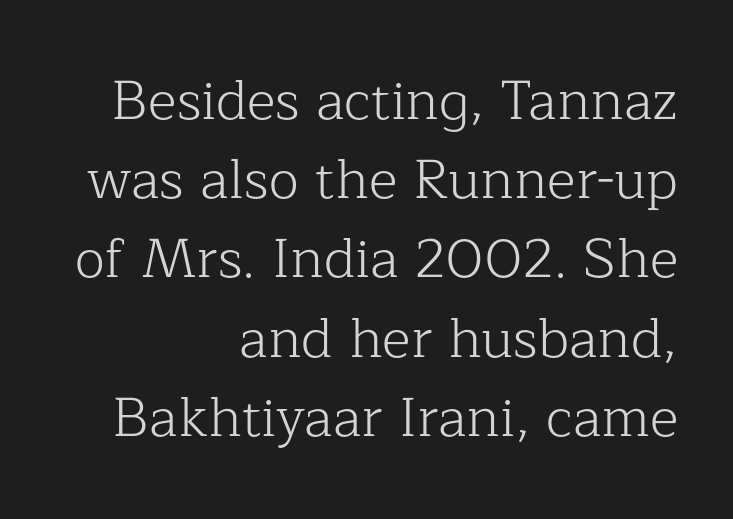
Q: Is the text bold? A: No.
Q: Is the text italic (slanted)? A: No, it is upright.
Q: Is the typeface a serif or a sans-serif typeface? A: Serif.
Q: Is the text underlined? A: No.
Q: How is the paragraph aligned? A: Right-aligned.
Q: Is the spacing between letters normal or unusually wide? A: Normal.
Q: Is the spacing between lines tight, normal or loose? A: Normal.
Q: Width (condensed, normal, or wide)? A: Normal.
Q: Stroke contrast? A: Low.
Q: x-height? A: Medium.
Q: Monospaced? A: No.
